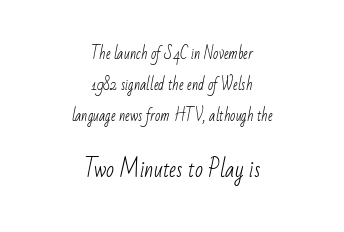
Q: Is the text bold? A: No.
Q: Is the text underlined? A: No.
Q: How is the paragraph aligned? A: Centered.
Q: Is the spacing between letters normal or unusually wide? A: Normal.
Q: Is the spacing between lines tight, normal or loose? A: Loose.
Q: Which block of text is set in a larger size, the first (top) or the second (bottom)? A: The second (bottom) one.
